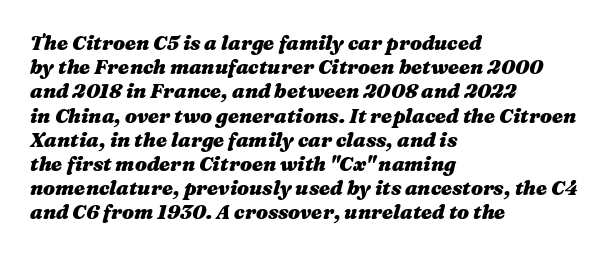
Q: Is the text bold? A: Yes.
Q: Is the text italic (slanted)? A: Yes, it leans right by about 16 degrees.
Q: Is the text underlined? A: No.
Q: How is the paragraph aligned? A: Left-aligned.
Q: Is the spacing between letters normal or unusually wide? A: Normal.
